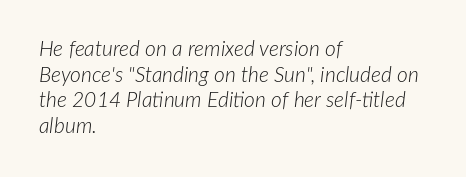
Q: Is the text bold? A: No.
Q: Is the text italic (slanted)? A: Yes, it leans right by about 7 degrees.
Q: Is the text underlined? A: No.
Q: How is the paragraph aligned? A: Left-aligned.
Q: Is the spacing between letters normal or unusually wide? A: Normal.
